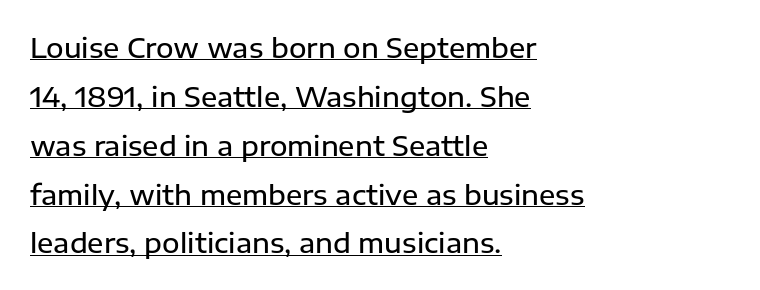
Typographic density is moderately raised because the face is semibold. A student would call this left alignment; a typographer would say flush left, rag right. This rendering features underlined lettering. Quick note: not italic, upright. Here the glyphs are tracked normally, forming tight word shapes.
